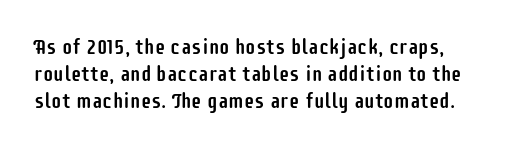
{"italic": "no", "underline": "no", "align": "left", "line_spacing": "normal", "line_spacing_ratio": 1.29, "letter_spacing": "normal", "letter_spacing_em": 0.0, "glyph_px": 21}
